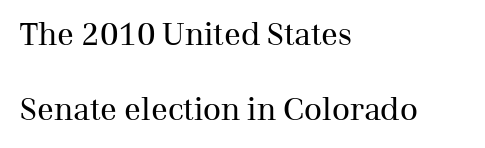
The image shows 31 px regular-weight serif type, upright; set left-aligned, loose line spacing (2.43x), normal letter spacing, not underlined; medium stroke contrast and a medium x-height.
